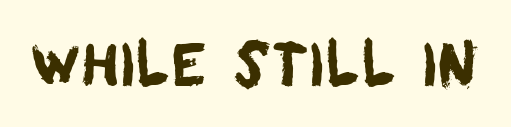
{"serif": "no", "width": "normal", "stroke_contrast": "low", "x_height": "large", "monospaced": "no", "underline": "no", "letter_spacing": "normal", "letter_spacing_em": 0.0, "glyph_px": 58}
